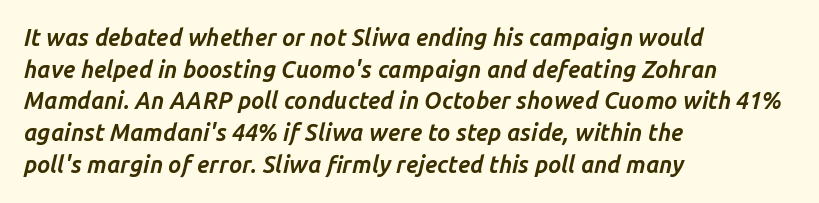
Compared with an ordinary text face, these strokes are far heavier — a full bold. The letters are slanted; this is an italic face. Is the letter spacing exaggerated? No — it looks like the ordinary default. The designer left line spacing at the default. Clear beneath every line of the passage.
